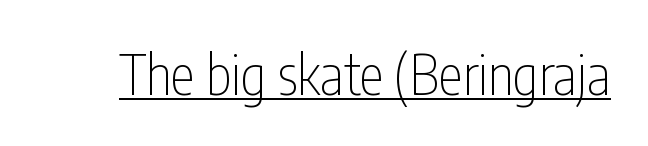
{"serif": "no", "italic": "no", "bold": "no", "weight": "thin", "width": "condensed", "stroke_contrast": "low", "x_height": "medium", "monospaced": "no", "underline": "yes", "letter_spacing": "normal", "letter_spacing_em": 0.0, "glyph_px": 55}
